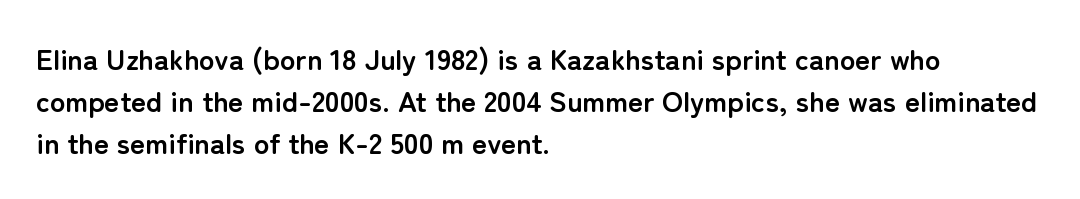
{"serif": "no", "italic": "no", "bold": "yes", "weight": "semibold", "width": "normal", "stroke_contrast": "low", "x_height": "medium", "monospaced": "no", "underline": "no", "align": "left", "line_spacing": "normal", "line_spacing_ratio": 1.44, "letter_spacing": "normal", "letter_spacing_em": 0.0, "glyph_px": 29}
